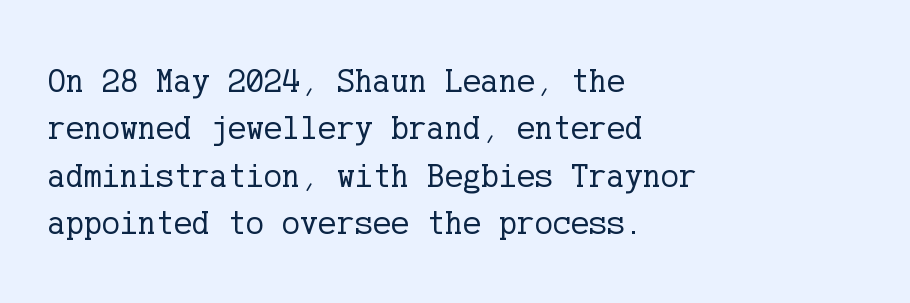
Q: Is the text bold? A: No.
Q: Is the text italic (slanted)? A: No, it is upright.
Q: Is the typeface a serif or a sans-serif typeface? A: Serif.
Q: Is the text underlined? A: No.
Q: How is the paragraph aligned? A: Left-aligned.
Q: Is the spacing between letters normal or unusually wide? A: Normal.
Q: Is the spacing between lines tight, normal or loose? A: Normal.
Q: Width (condensed, normal, or wide)? A: Normal.
Q: Stroke contrast? A: Low.
Q: x-height? A: Medium.
